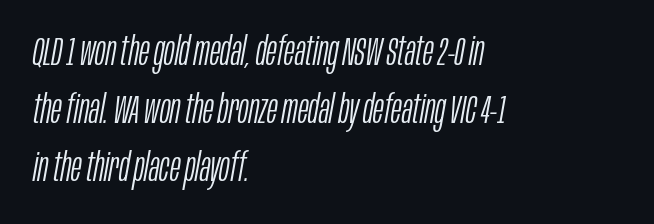
The image shows 40 px light, condensed type, italic (leaning right); set left-aligned, normal line spacing (1.45x), normal letter spacing, not underlined; low stroke contrast and a large x-height.
